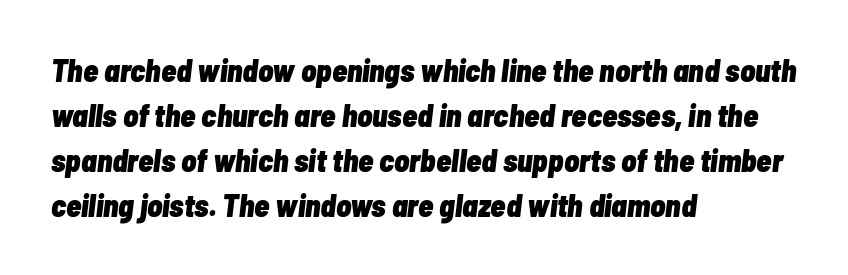
Q: Is the text bold? A: Yes.
Q: Is the text italic (slanted)? A: Yes, it leans right by about 7 degrees.
Q: Is the text underlined? A: No.
Q: How is the paragraph aligned? A: Left-aligned.
Q: Is the spacing between letters normal or unusually wide? A: Normal.
Q: Is the spacing between lines tight, normal or loose? A: Normal.
Q: Width (condensed, normal, or wide)? A: Condensed.
Q: Stroke contrast? A: Low.
Q: x-height? A: Medium.
Q: Monospaced? A: No.
